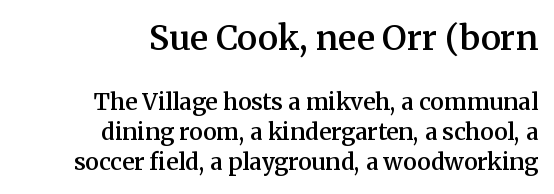
The image shows 34 px semibold serif type, upright; set right-aligned, normal line spacing (1.3x), normal letter spacing, not underlined; the first (top) block is 1.48x larger; medium stroke contrast and a medium x-height.
